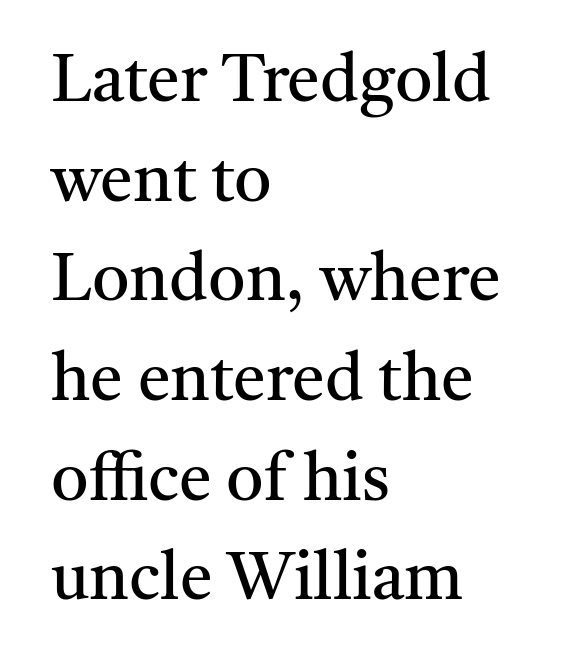
{"serif": "yes", "italic": "no", "bold": "no", "weight": "regular", "width": "normal", "stroke_contrast": "medium", "x_height": "medium", "monospaced": "no", "underline": "no", "align": "left", "line_spacing": "normal", "line_spacing_ratio": 1.51, "letter_spacing": "normal", "letter_spacing_em": 0.0, "glyph_px": 66}
